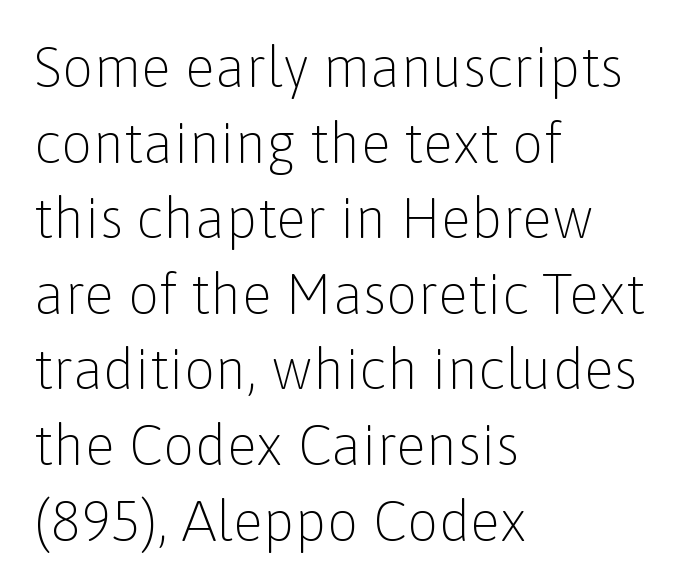
Q: Is the text bold? A: No.
Q: Is the text italic (slanted)? A: No, it is upright.
Q: Is the typeface a serif or a sans-serif typeface? A: Sans-serif.
Q: Is the text underlined? A: No.
Q: How is the paragraph aligned? A: Left-aligned.
Q: Is the spacing between letters normal or unusually wide? A: Normal.
Q: Is the spacing between lines tight, normal or loose? A: Normal.
Q: Width (condensed, normal, or wide)? A: Normal.
Q: Stroke contrast? A: Low.
Q: x-height? A: Medium.
Q: Monospaced? A: No.
